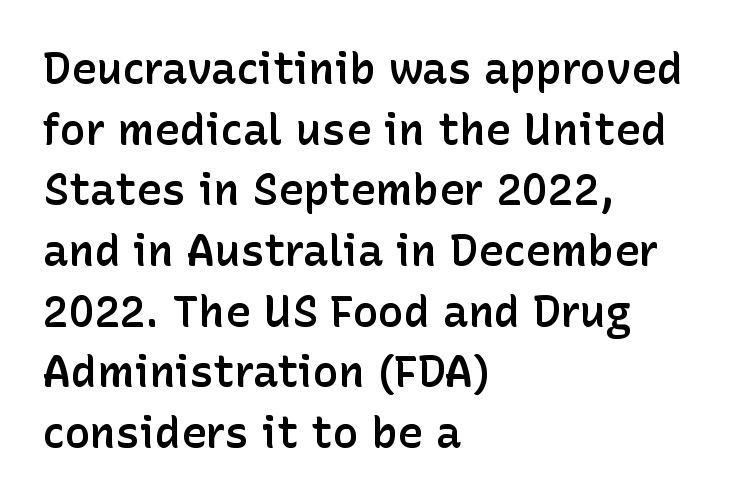
The image shows 43 px semibold sans-serif type, upright; set left-aligned, normal line spacing (1.41x), normal letter spacing, not underlined; low stroke contrast and a medium x-height.
